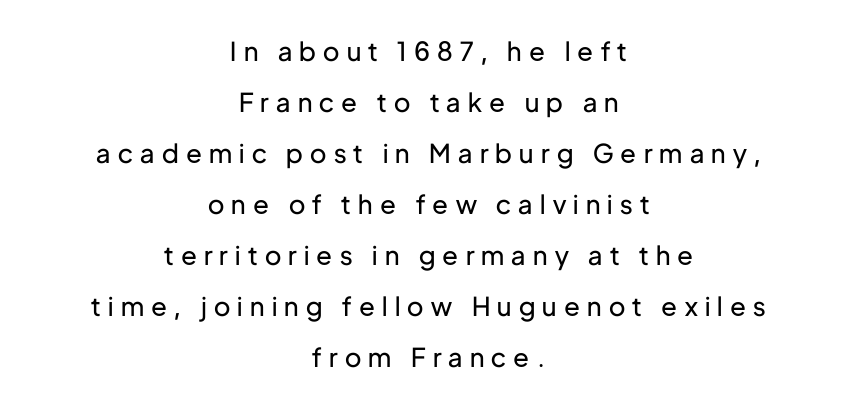
These glyphs show unthickened strokes, regular width or finer. Nope, not italic — everything's standing straight. The string is rendered with underlining switched off. Each word looks stretched out because of the extra space between its letters. Horizontal alignment here is central, giving a formal, balanced look.
